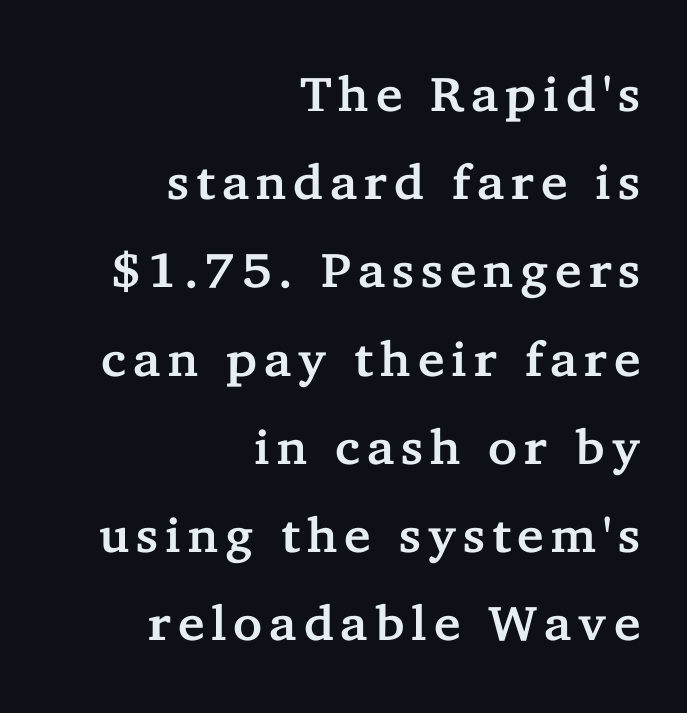
Proportional: the letters do not fall into vertical columns. This sample uses an upright cut, with every glyph sitting square on the baseline. Small tapered or slab feet sit at the stroke ends, so this counts as serif. These lines are set flush right with a ragged left edge.
